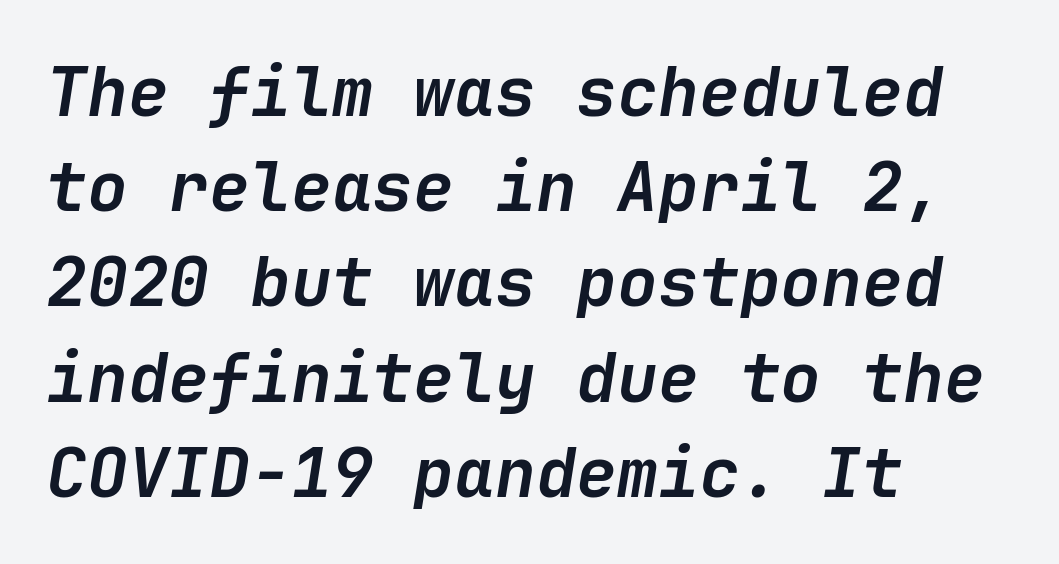
The image shows 68 px semibold type, italic (leaning right); set left-aligned, normal line spacing (1.4x), normal letter spacing, not underlined; low stroke contrast and a medium x-height.
